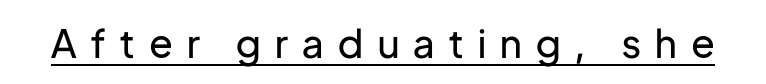
Tracking value appears strongly positive — letters spread wide. Quick note: underline on. Font category for this specimen: sans-serif. You can tell it's not italic because the verticals are truly vertical. Here the designer chose a conventional face with non-uniform glyph widths. The font is comparable to plain body text, perhaps lighter.
